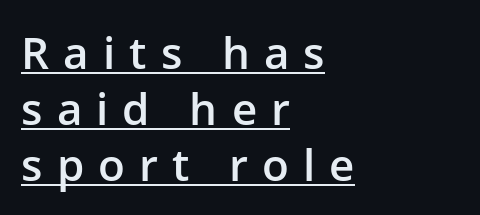
The image shows 44 px semibold sans-serif type, upright; set left-aligned, normal line spacing (1.27x), unusually wide letter spacing (+0.32 em), underlined; low stroke contrast and a medium x-height.
